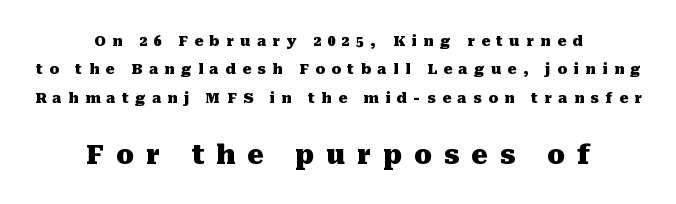
Q: Is the text bold? A: Yes.
Q: Is the text italic (slanted)? A: No, it is upright.
Q: Is the text underlined? A: No.
Q: How is the paragraph aligned? A: Centered.
Q: Is the spacing between letters normal or unusually wide? A: Unusually wide.
Q: Is the spacing between lines tight, normal or loose? A: Loose.
Q: Which block of text is set in a larger size, the first (top) or the second (bottom)? A: The second (bottom) one.
